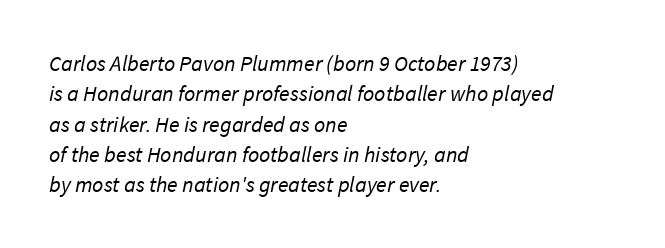
These lines sit exactly where default settings would place them. Summary of weight: not heavy and not bold. Each word holds together tightly as a unit, with standard inter-letter gaps. Anything drawn beneath the words? Only blank space. Compared with a centered layout, this one pins lines to the left instead.
